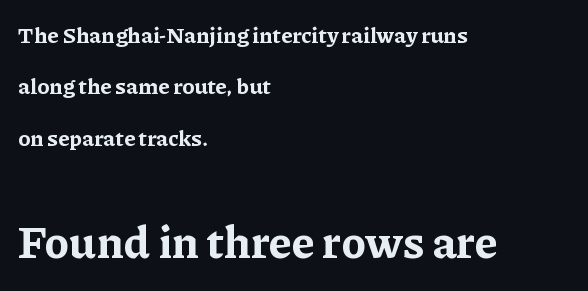
The image shows 45 px bold serif type, upright; set left-aligned, loose line spacing (2.34x), normal letter spacing, not underlined; the second (bottom) block is 2.05x larger; low stroke contrast and a medium x-height.
